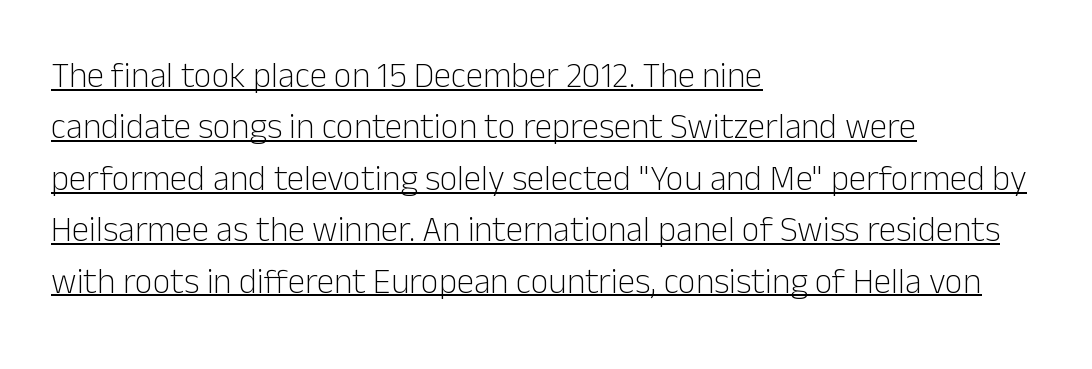
The rows are spaced the way most documents space them. Note the varied advance widths — an 'i' is clearly narrower than an 'm'. Honestly, the underline is the first thing you notice here. The letters sit at their default tracking, neither squeezed nor spread.
